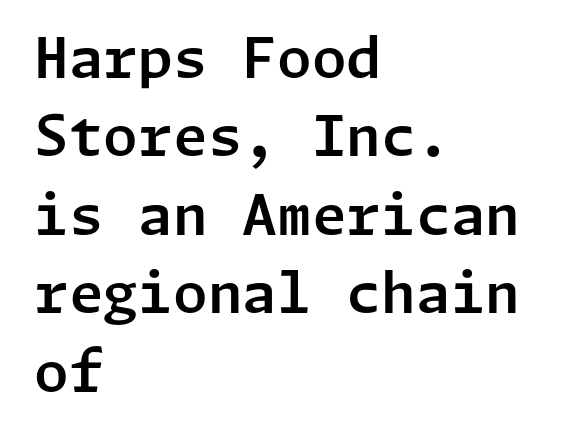
{"serif": "no", "italic": "no", "width": "normal", "stroke_contrast": "low", "x_height": "medium", "underline": "no", "align": "left", "line_spacing": "normal", "line_spacing_ratio": 1.4, "letter_spacing": "normal", "letter_spacing_em": 0.0, "glyph_px": 56}
